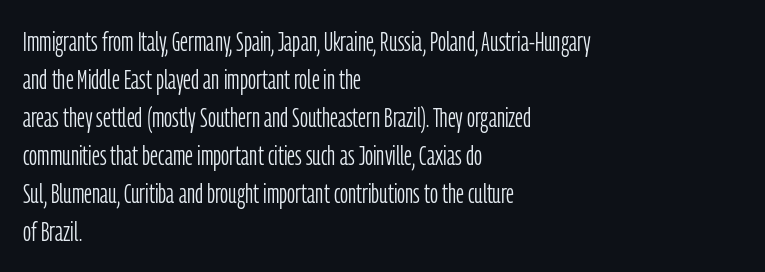
Q: Is the text bold? A: No.
Q: Is the text italic (slanted)? A: No, it is upright.
Q: Is the typeface a serif or a sans-serif typeface? A: Sans-serif.
Q: Is the text underlined? A: No.
Q: How is the paragraph aligned? A: Left-aligned.
Q: Is the spacing between letters normal or unusually wide? A: Normal.
Q: Is the spacing between lines tight, normal or loose? A: Normal.
Q: Width (condensed, normal, or wide)? A: Condensed.
Q: Stroke contrast? A: Low.
Q: x-height? A: Medium.
Q: Monospaced? A: No.
